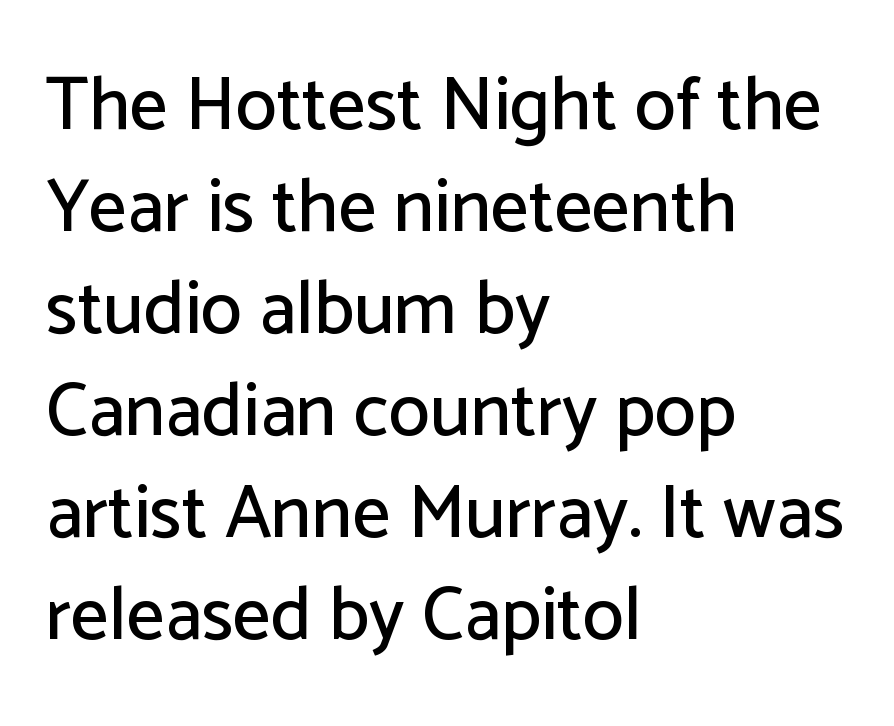
{"serif": "no", "italic": "no", "width": "normal", "stroke_contrast": "low", "x_height": "medium", "monospaced": "no", "underline": "no", "align": "left", "line_spacing": "normal", "line_spacing_ratio": 1.36, "letter_spacing": "normal", "letter_spacing_em": 0.0, "glyph_px": 75}
